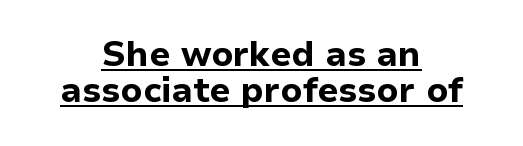
You could not count columns in this text — the font is proportionally spaced. The letters are bold, with thick, heavy strokes. The rendering uses the underline text-decoration. A roman cut, with each character standing at attention. Note: no serifs on the glyphs. Compared with typical body copy, the letter spacing here is the same.
